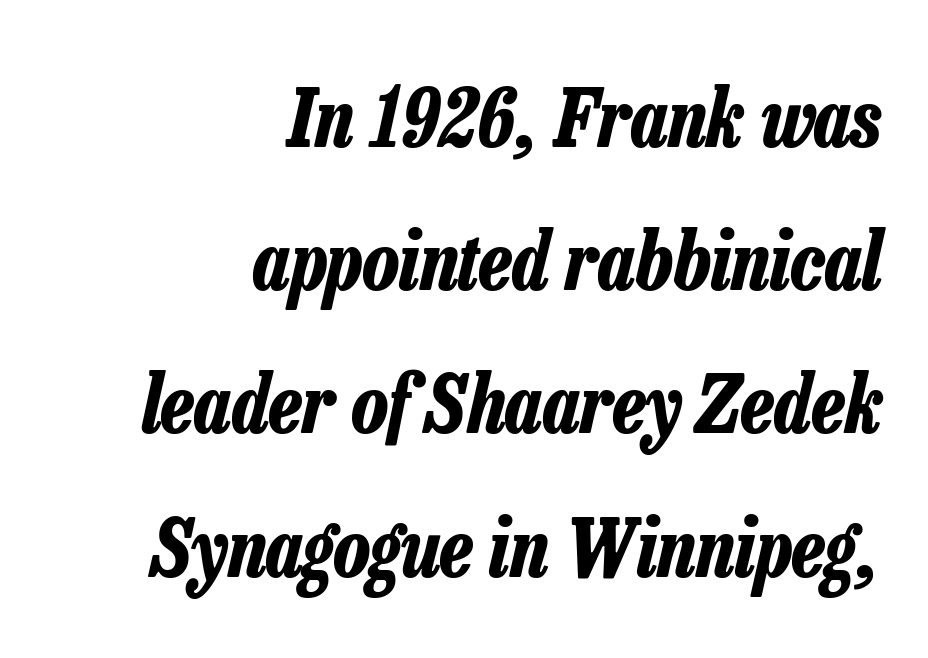
The image shows 80 px bold, condensed type, italic (leaning right); set right-aligned, line spacing 1.79x, normal letter spacing, not underlined; low stroke contrast and a medium x-height.
